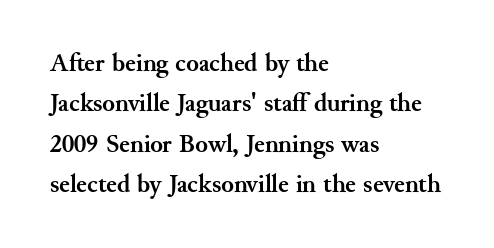
Q: Is the text bold? A: Yes.
Q: Is the text italic (slanted)? A: No, it is upright.
Q: Is the text underlined? A: No.
Q: How is the paragraph aligned? A: Left-aligned.
Q: Is the spacing between letters normal or unusually wide? A: Normal.
Q: Is the spacing between lines tight, normal or loose? A: Normal.
